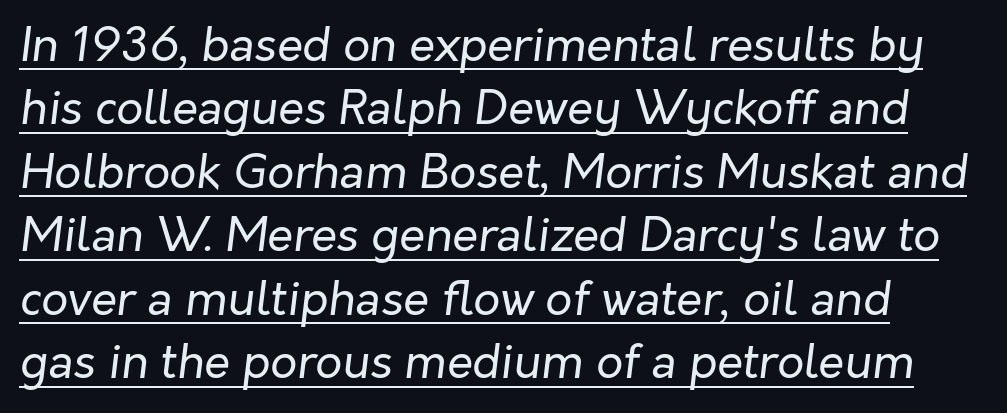
{"italic": "yes", "lean": "right", "slant_degrees": 7, "bold": "no", "weight": "regular", "width": "normal", "stroke_contrast": "low", "x_height": "medium", "monospaced": "no", "underline": "yes", "align": "left", "line_spacing": "normal", "line_spacing_ratio": 1.35, "letter_spacing": "normal", "letter_spacing_em": 0.0, "glyph_px": 47}
